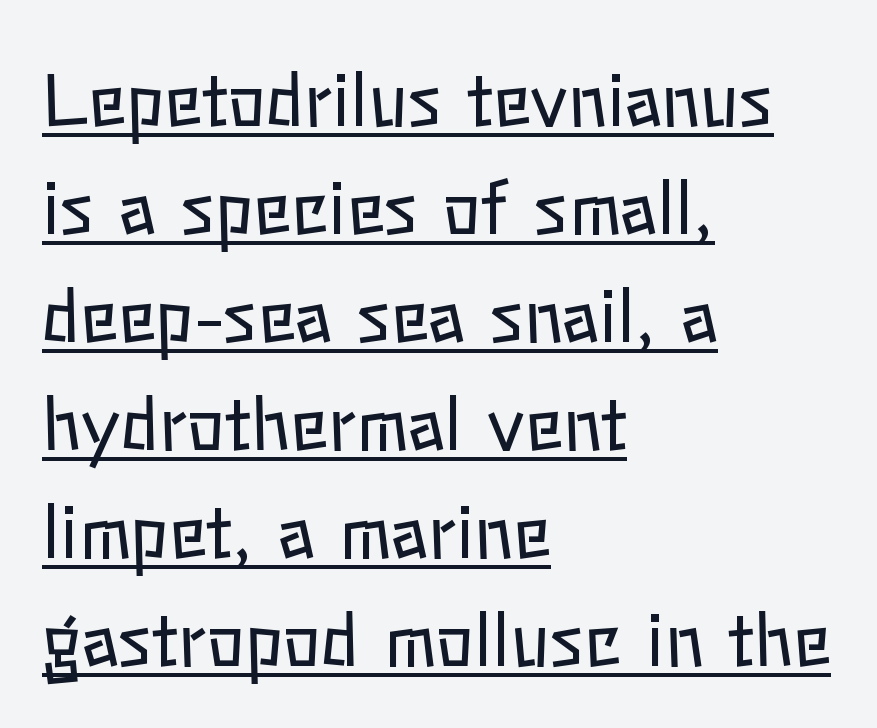
Q: Is the text bold? A: No.
Q: Is the text italic (slanted)? A: No, it is upright.
Q: Is the text underlined? A: Yes.
Q: How is the paragraph aligned? A: Left-aligned.
Q: Is the spacing between letters normal or unusually wide? A: Normal.
Q: Is the spacing between lines tight, normal or loose? A: Normal.
Q: Width (condensed, normal, or wide)? A: Normal.
Q: Stroke contrast? A: Low.
Q: x-height? A: Medium.
Q: Monospaced? A: No.
